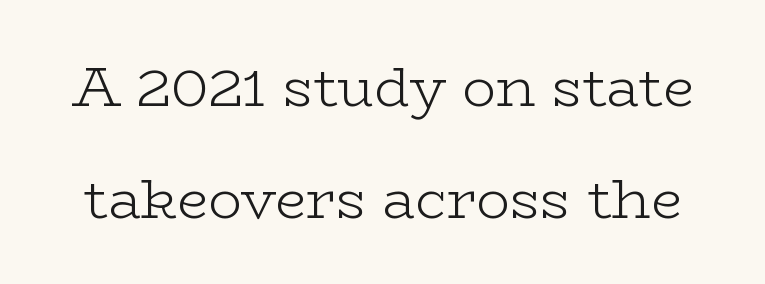
The image shows 56 px light, wide serif type, upright; set loose line spacing (2.0x), normal letter spacing, not underlined; low stroke contrast and a medium x-height.
